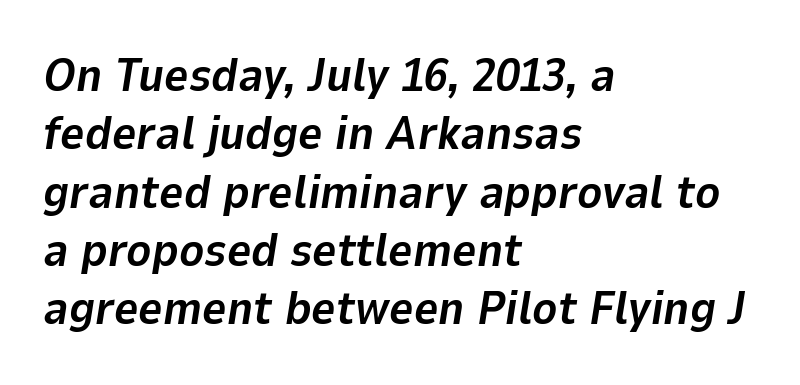
The image shows 47 px bold type, italic (leaning right); set left-aligned, line spacing 1.24x, normal letter spacing, not underlined; low stroke contrast and a medium x-height.
